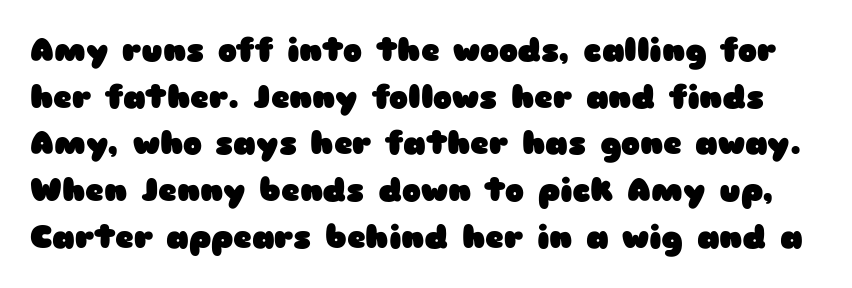
Q: Is the text bold? A: Yes.
Q: Is the text italic (slanted)? A: No, it is upright.
Q: Is the typeface a serif or a sans-serif typeface? A: Sans-serif.
Q: Is the text underlined? A: No.
Q: Is the spacing between letters normal or unusually wide? A: Normal.
Q: Is the spacing between lines tight, normal or loose? A: Normal.
Q: Width (condensed, normal, or wide)? A: Wide.
Q: Stroke contrast? A: Low.
Q: x-height? A: Medium.
Q: Monospaced? A: No.
